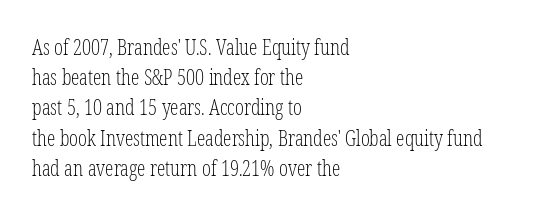
The image shows 21 px text type, upright; set left-aligned, normal line spacing (1.44x), normal letter spacing, not underlined.
